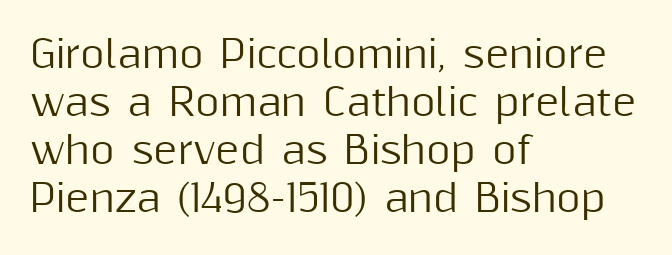
Every stem runs plumb, perpendicular to the baseline. Descenders hang freely into open space. Letter spacing: default. One-word summary of the alignment: left.
